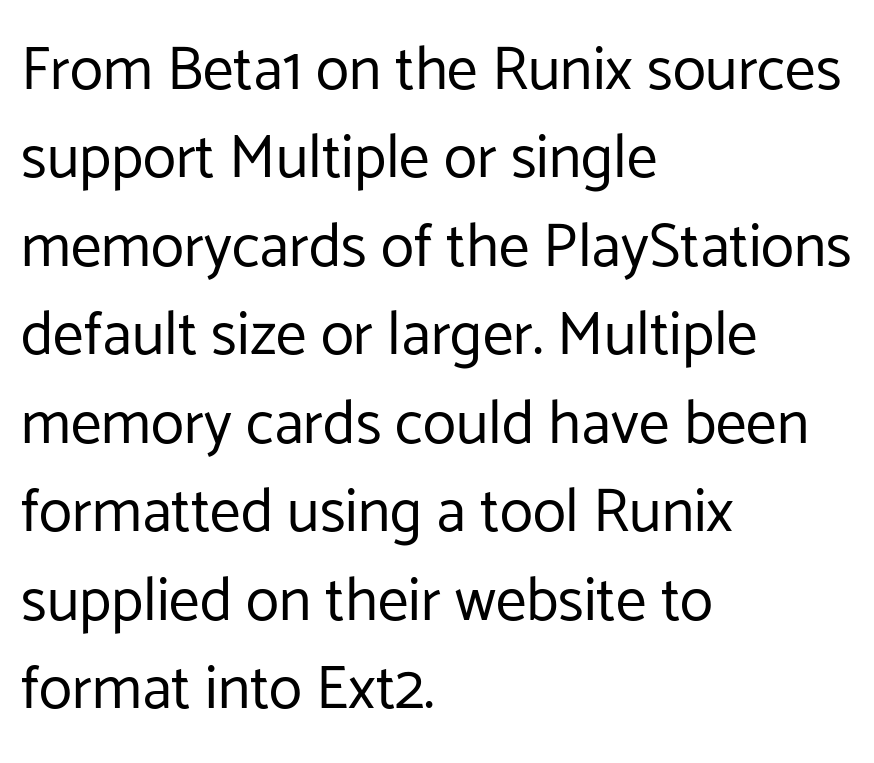
Rendered with straight, roman letterforms. You could not count columns in this text — the font is proportionally spaced. One-word summary of the alignment: left. The passage shown is not underscored anywhere.
